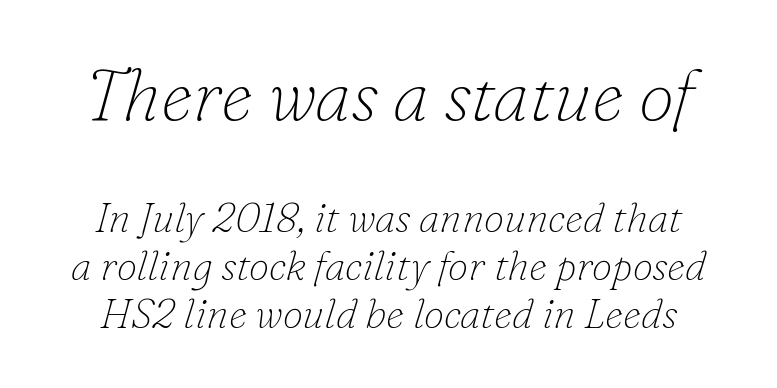
{"serif": "yes", "italic": "yes", "lean": "right", "slant_degrees": 16, "bold": "no", "weight": "thin", "width": "normal", "stroke_contrast": "low", "x_height": "small", "monospaced": "no", "underline": "no", "line_spacing_ratio": 1.17, "letter_spacing": "normal", "letter_spacing_em": 0.0, "larger_block": "first", "size_ratio": 1.76, "glyph_px": 72}
